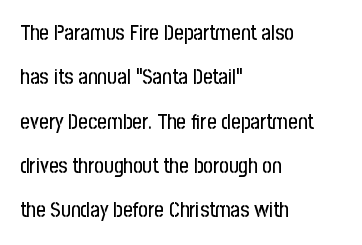
These lines keep a tight, regular rhythm from letter to letter. When letters stand straight like this, we call the style roman or upright. Any mark beneath the type? The region is blank. If you drew a ruler down the left edge, every line would touch it.
